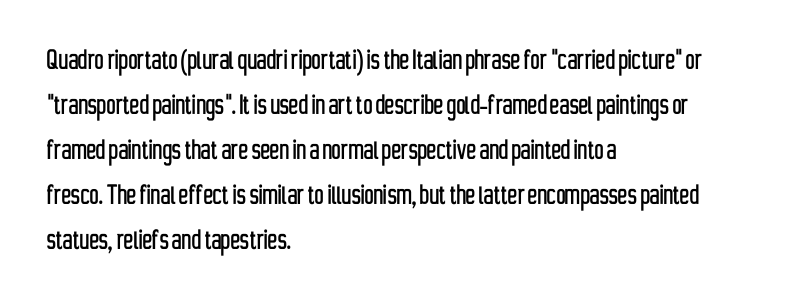
The image shows 32 px condensed sans-serif type, upright; set left-aligned, normal line spacing (1.41x), normal letter spacing, not underlined; low stroke contrast and a medium x-height.
